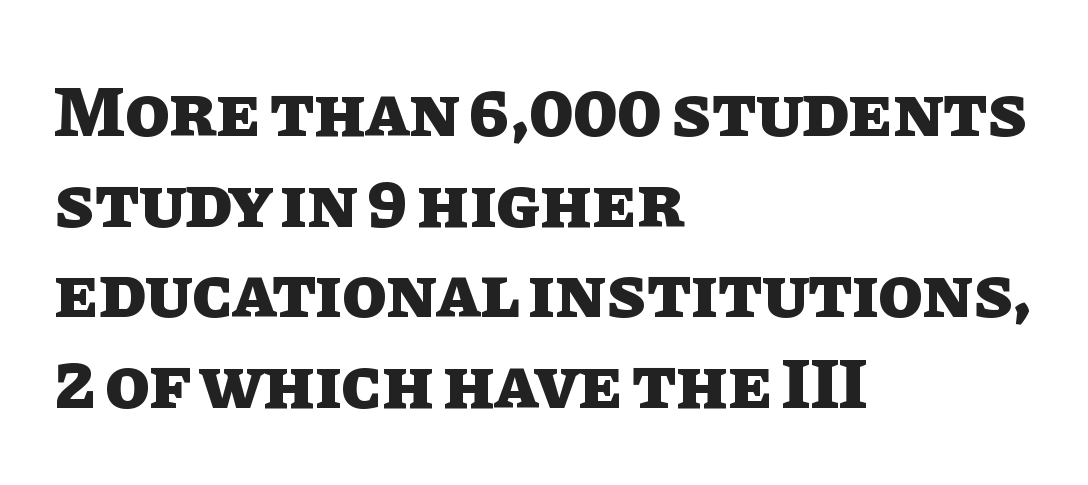
{"italic": "no", "bold": "yes", "weight": "heavy", "width": "normal", "stroke_contrast": "low", "x_height": "large", "monospaced": "no", "underline": "no", "align": "left", "line_spacing_ratio": 1.24, "letter_spacing": "normal", "letter_spacing_em": 0.0, "glyph_px": 73}
